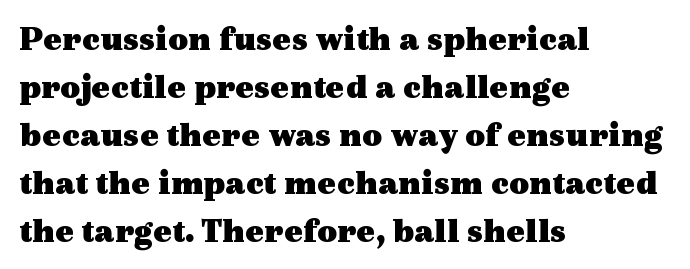
The image shows 35 px heavy, wide serif type, upright; set left-aligned, normal line spacing (1.37x), normal letter spacing, not underlined; a medium x-height.
